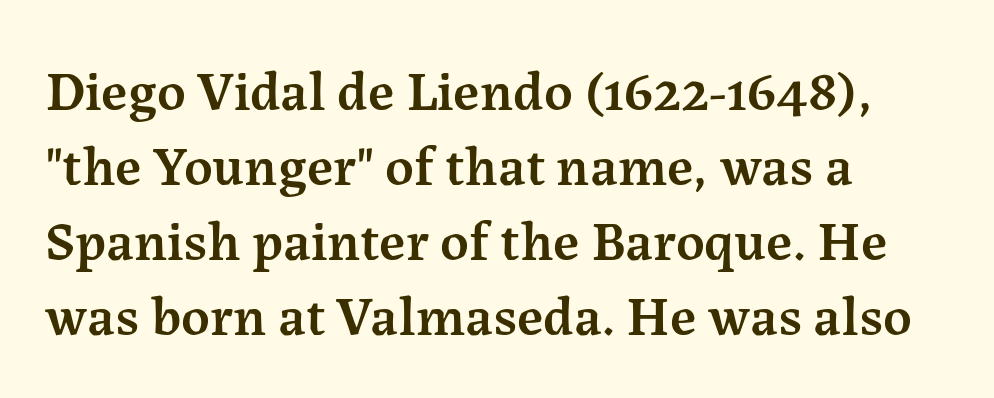
The typeface chosen for these lines features serifs. As a designer I'd log this as weight 600, semibold. This sample has the flowing, uneven cadence of proportional lettering. Notice how descenders clear the ascenders below comfortably — that's standard leading. Italic? Not at all — the glyphs are vertical. The area under the type is left untouched.
